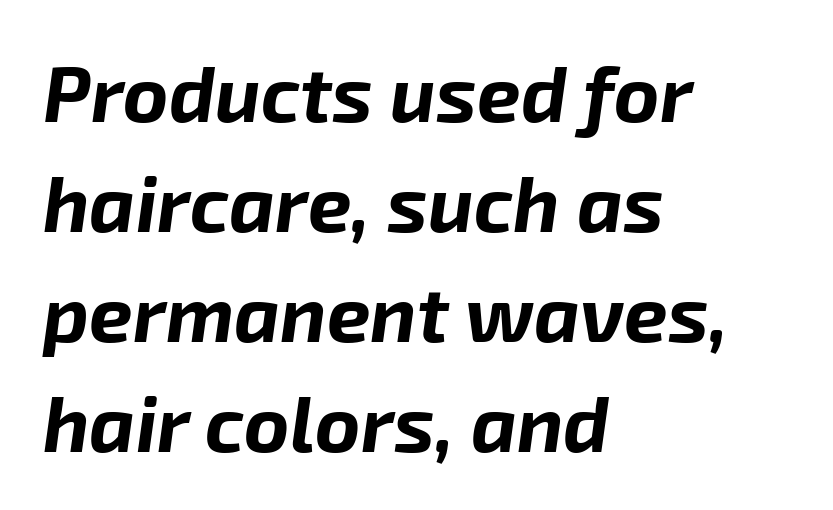
{"italic": "yes", "lean": "right", "slant_degrees": 8, "bold": "yes", "weight": "bold", "width": "normal", "stroke_contrast": "low", "x_height": "medium", "monospaced": "no", "underline": "no", "align": "left", "line_spacing": "normal", "line_spacing_ratio": 1.41, "letter_spacing": "normal", "letter_spacing_em": 0.0, "glyph_px": 78}
